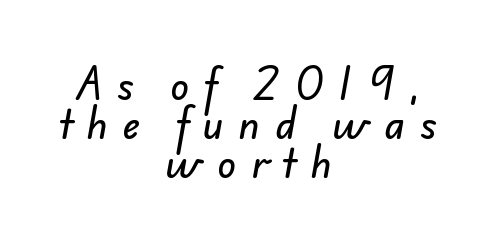
Q: Is the typeface a serif or a sans-serif typeface? A: Sans-serif.
Q: Is the text underlined? A: No.
Q: How is the paragraph aligned? A: Centered.
Q: Is the spacing between letters normal or unusually wide? A: Unusually wide.
Q: Is the spacing between lines tight, normal or loose? A: Tight.
Q: Width (condensed, normal, or wide)? A: Normal.
Q: Stroke contrast? A: Low.
Q: x-height? A: Small.
Q: Monospaced? A: No.
